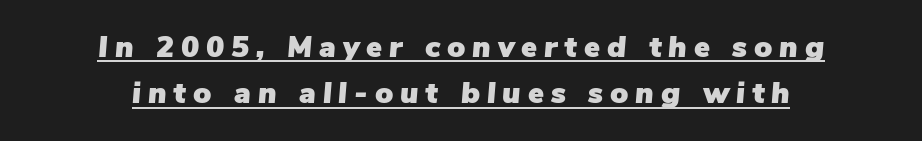
In CSS terms this would be text-align: center. A typesetter would mark this as italic. Loose tracking; the words dissolve into strings of separated letters. Students, observe the line beneath the letters — that is underlining. The vertical gap from one line to the next is medium. Varying glyph widths throughout — classic text-font behaviour.
